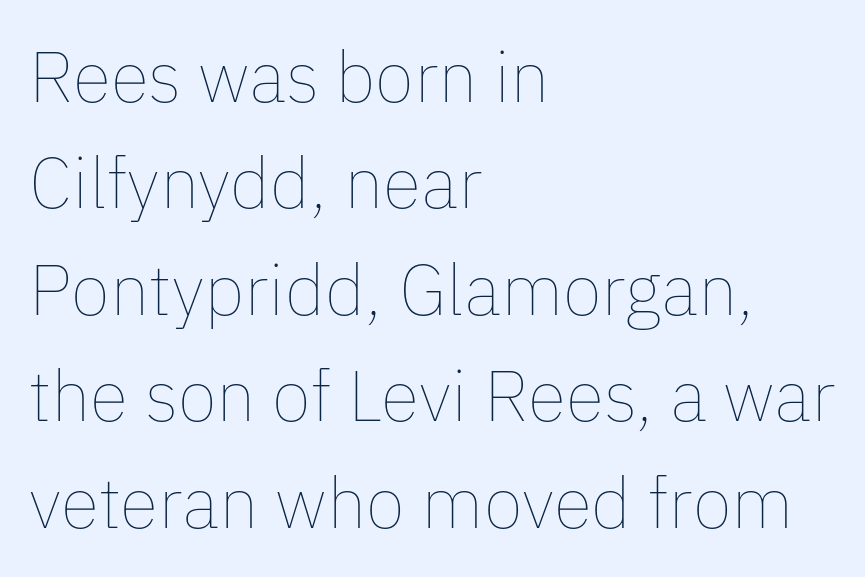
Anything drawn beneath the words? Only blank space. Is this a heavy cut? Hardly; it is regular or lighter. These lines are rendered in a variable-pitch font. This sample keeps an unexceptional amount of space between lines. Rendered with straight, roman letterforms.
